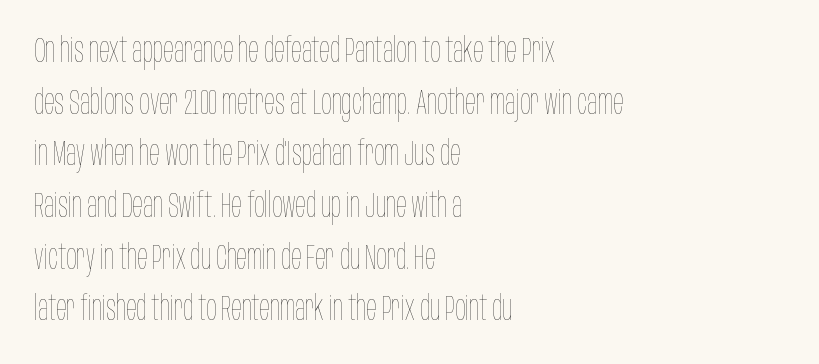
The image shows 34 px thin, condensed type, upright; set left-aligned, normal line spacing (1.52x), normal letter spacing, not underlined; low stroke contrast and a large x-height.
